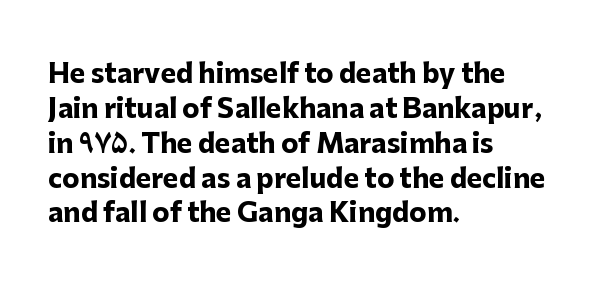
The image shows 26 px bold type, upright; set left-aligned, normal line spacing (1.34x), normal letter spacing, not underlined.
